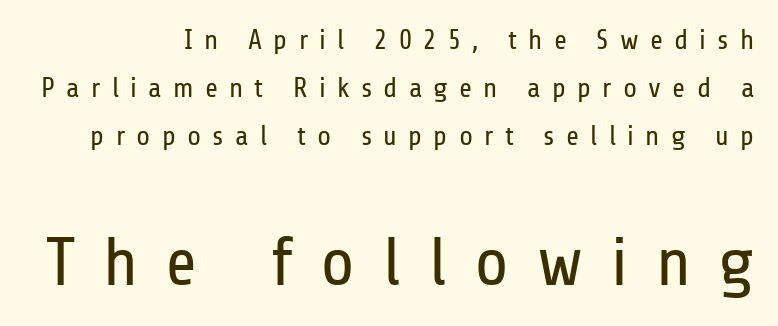
The image shows 69 px regular-weight, condensed sans-serif type, upright; set line spacing 1.71x, unusually wide letter spacing (+0.4 em), not underlined; the second (bottom) block is 2.46x larger; low stroke contrast and a medium x-height.
